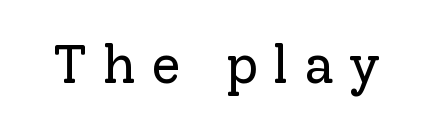
Q: Is the text bold? A: No.
Q: Is the text italic (slanted)? A: No, it is upright.
Q: Is the typeface a serif or a sans-serif typeface? A: Serif.
Q: Is the text underlined? A: No.
Q: Is the spacing between letters normal or unusually wide? A: Unusually wide.
Q: Width (condensed, normal, or wide)? A: Normal.
Q: Stroke contrast? A: Low.
Q: x-height? A: Medium.
Q: Monospaced? A: No.
